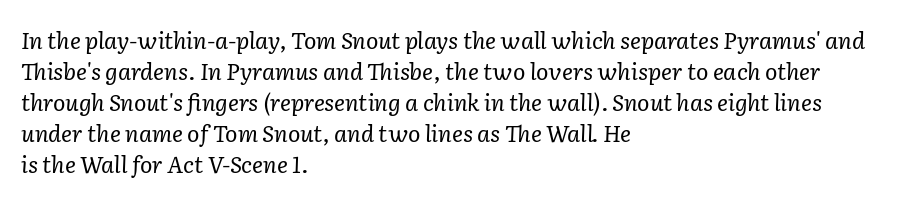
{"italic": "yes", "lean": "right", "slant_degrees": 2, "bold": "no", "underline": "no", "align": "left", "line_spacing": "normal", "line_spacing_ratio": 1.35, "letter_spacing": "normal", "letter_spacing_em": 0.0, "glyph_px": 23}
